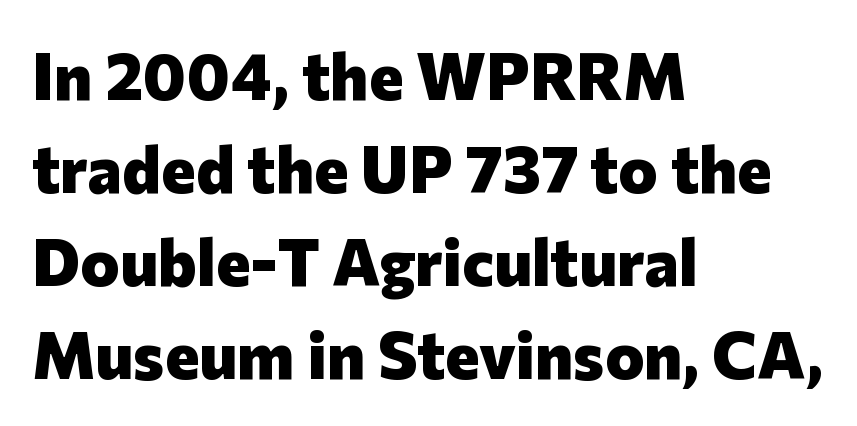
{"serif": "no", "italic": "no", "bold": "yes", "weight": "heavy", "width": "normal", "stroke_contrast": "low", "x_height": "medium", "monospaced": "no", "underline": "no", "align": "left", "line_spacing": "normal", "line_spacing_ratio": 1.41, "letter_spacing": "normal", "letter_spacing_em": 0.0, "glyph_px": 66}
